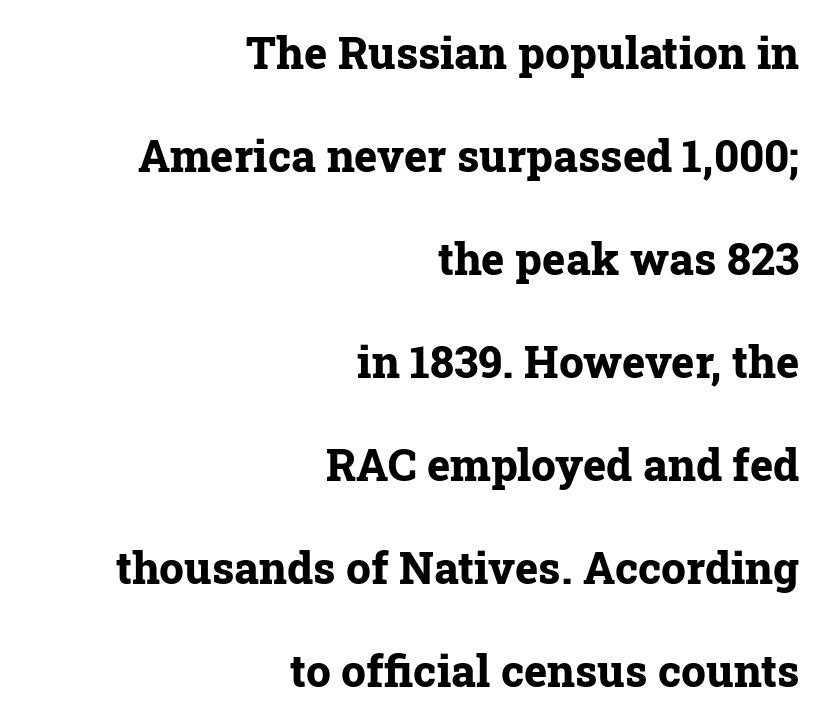
Q: Is the text bold? A: Yes.
Q: Is the text italic (slanted)? A: No, it is upright.
Q: Is the typeface a serif or a sans-serif typeface? A: Serif.
Q: Is the text underlined? A: No.
Q: How is the paragraph aligned? A: Right-aligned.
Q: Is the spacing between letters normal or unusually wide? A: Normal.
Q: Is the spacing between lines tight, normal or loose? A: Loose.
Q: Width (condensed, normal, or wide)? A: Normal.
Q: Stroke contrast? A: Low.
Q: x-height? A: Medium.
Q: Monospaced? A: No.
